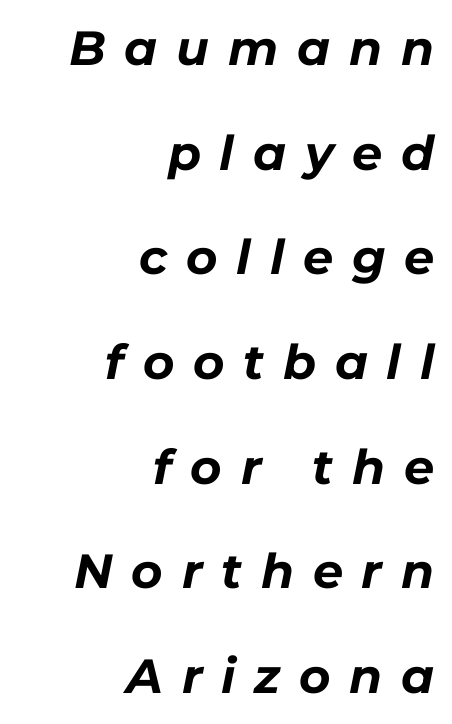
{"italic": "yes", "lean": "right", "slant_degrees": 11, "bold": "yes", "weight": "bold", "width": "normal", "stroke_contrast": "low", "x_height": "medium", "monospaced": "no", "underline": "no", "align": "right", "line_spacing": "loose", "line_spacing_ratio": 2.18, "letter_spacing": "wide", "letter_spacing_em": 0.39, "glyph_px": 48}
